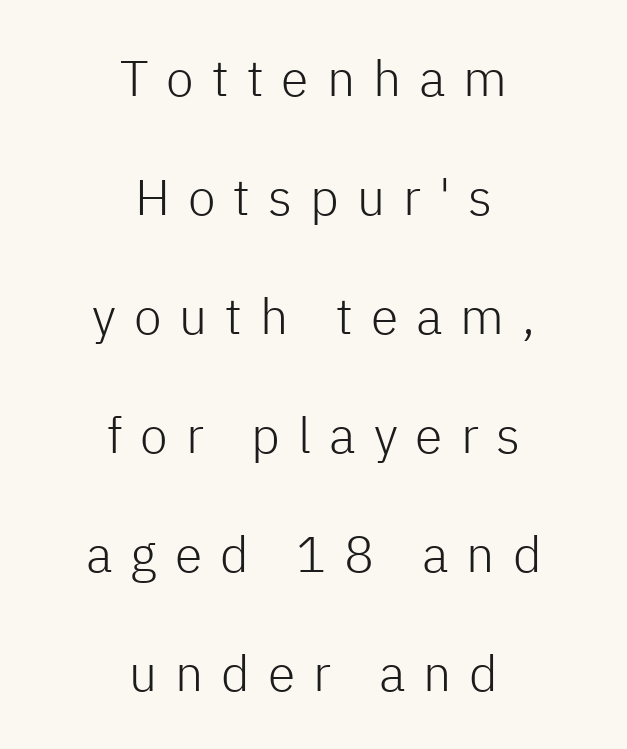
Q: Is the text bold? A: No.
Q: Is the text italic (slanted)? A: No, it is upright.
Q: Is the typeface a serif or a sans-serif typeface? A: Sans-serif.
Q: Is the text underlined? A: No.
Q: How is the paragraph aligned? A: Centered.
Q: Is the spacing between letters normal or unusually wide? A: Unusually wide.
Q: Is the spacing between lines tight, normal or loose? A: Loose.
Q: Width (condensed, normal, or wide)? A: Normal.
Q: Stroke contrast? A: Low.
Q: x-height? A: Medium.
Q: Monospaced? A: No.
